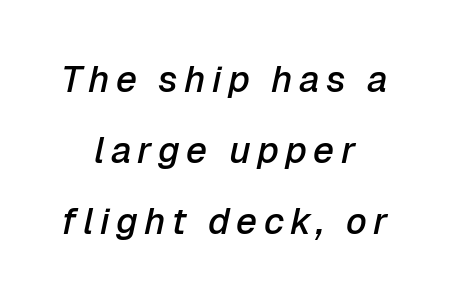
The image shows 37 px semibold type, italic (leaning right); set centered, loose line spacing (1.92x), not underlined; low stroke contrast and a medium x-height.
